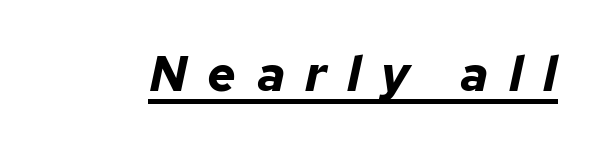
The image shows 50 px bold type, italic (leaning right); set unusually wide letter spacing (+0.4 em), underlined; low stroke contrast and a medium x-height.
